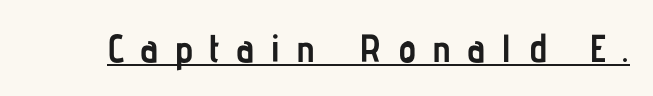
{"serif": "no", "italic": "no", "bold": "yes", "weight": "semibold", "width": "condensed", "stroke_contrast": "low", "x_height": "medium", "monospaced": "no", "underline": "yes", "letter_spacing": "wide", "letter_spacing_em": 0.41, "glyph_px": 39}
